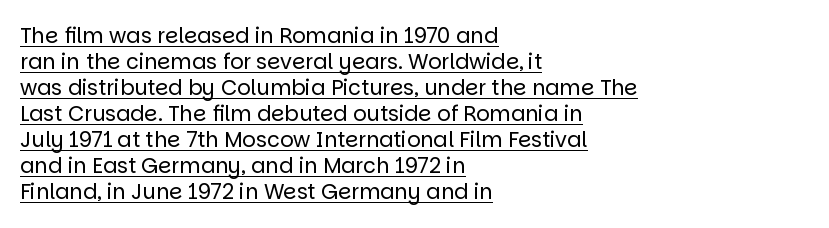
The image shows 21 px text type, upright; set left-aligned, line spacing 1.24x, normal letter spacing, underlined.
